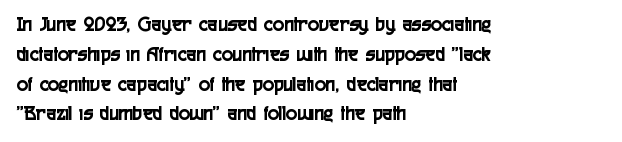
Q: Is the text italic (slanted)? A: No, it is upright.
Q: Is the text underlined? A: No.
Q: How is the paragraph aligned? A: Left-aligned.
Q: Is the spacing between letters normal or unusually wide? A: Normal.
Q: Is the spacing between lines tight, normal or loose? A: Normal.
